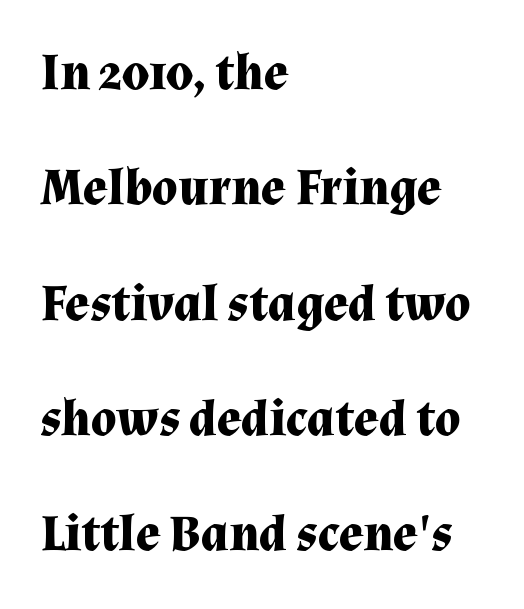
{"serif": "yes", "italic": "no", "bold": "yes", "weight": "bold", "width": "normal", "stroke_contrast": "medium", "x_height": "medium", "monospaced": "no", "underline": "no", "align": "left", "line_spacing": "loose", "line_spacing_ratio": 2.26, "letter_spacing": "normal", "letter_spacing_em": 0.0, "glyph_px": 51}
